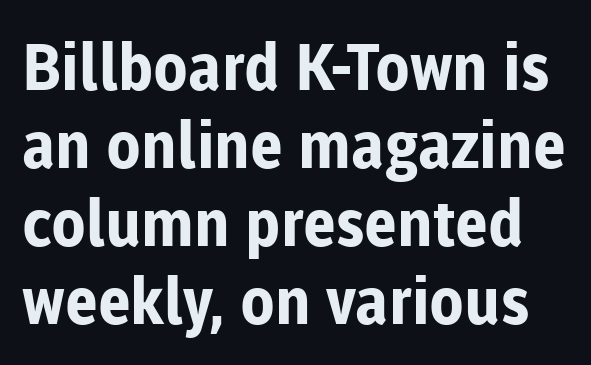
Q: Is the text bold? A: Yes.
Q: Is the text italic (slanted)? A: No, it is upright.
Q: Is the typeface a serif or a sans-serif typeface? A: Sans-serif.
Q: Is the text underlined? A: No.
Q: Is the spacing between letters normal or unusually wide? A: Normal.
Q: Width (condensed, normal, or wide)? A: Normal.
Q: Stroke contrast? A: Low.
Q: x-height? A: Medium.
Q: Monospaced? A: No.
